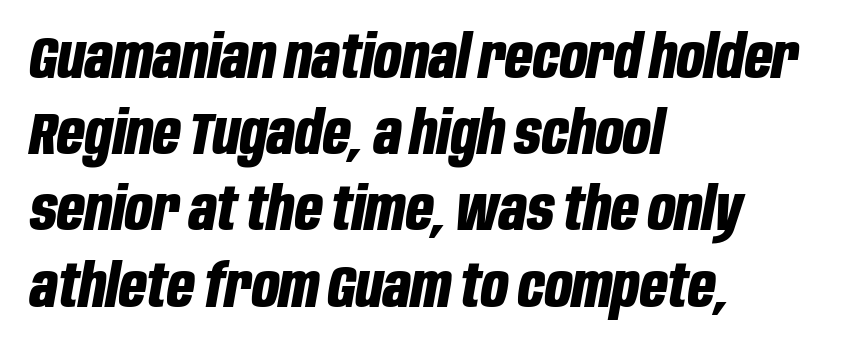
Q: Is the text bold? A: Yes.
Q: Is the text italic (slanted)? A: Yes, it leans right by about 10 degrees.
Q: Is the text underlined? A: No.
Q: How is the paragraph aligned? A: Left-aligned.
Q: Is the spacing between letters normal or unusually wide? A: Normal.
Q: Is the spacing between lines tight, normal or loose? A: Normal.
Q: Width (condensed, normal, or wide)? A: Condensed.
Q: Stroke contrast? A: Low.
Q: x-height? A: Large.
Q: Monospaced? A: No.
